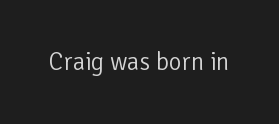
The rendering keeps characters at their native spacing. The font sits on the lighter half of the weight spectrum, regular included. Quick note: underline off. Is there any slant? The stems are plumb.
